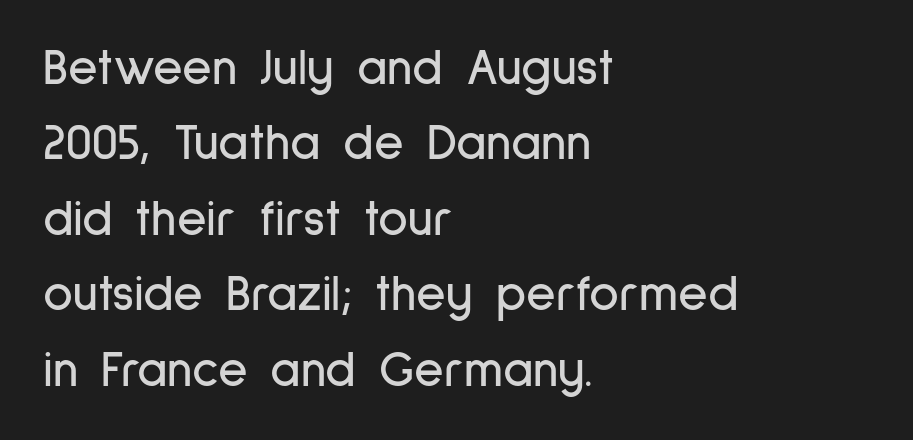
{"serif": "no", "italic": "no", "width": "condensed", "stroke_contrast": "low", "x_height": "medium", "monospaced": "no", "underline": "no", "align": "left", "line_spacing": "normal", "line_spacing_ratio": 1.48, "letter_spacing": "normal", "letter_spacing_em": 0.0, "glyph_px": 51}
